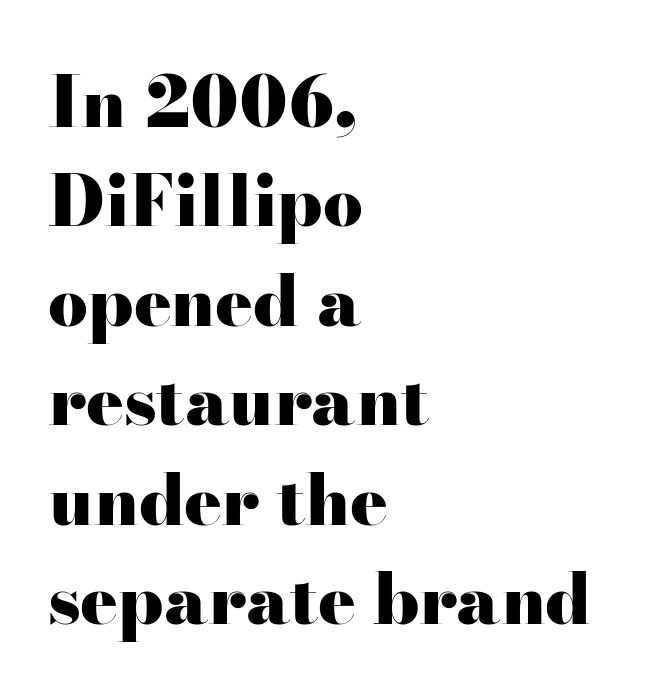
The image shows 70 px heavy, wide serif type, upright; set left-aligned, normal line spacing (1.42x), normal letter spacing, not underlined; high stroke contrast and a small x-height.
